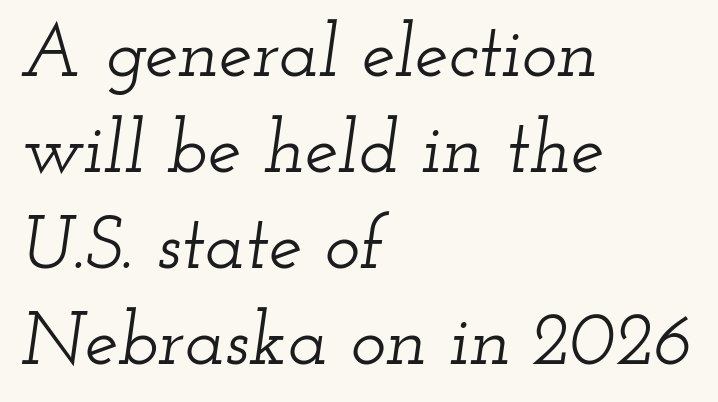
Compared with ordinary roman type, these characters are visibly tilted. The rendering uses natural spacing where letterforms have individual widths. Serif or sans? Serif — the stroke terminals have little feet. Typeset ragged right — the left edge is the straight one.
